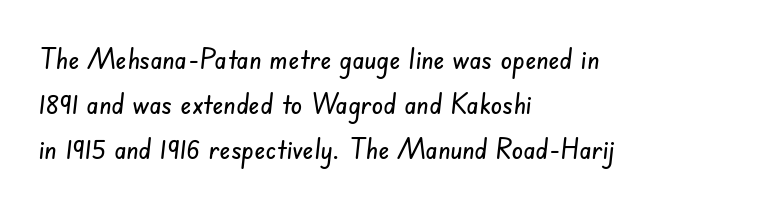
The image shows 29 px condensed sans-serif type; set left-aligned, normal line spacing (1.55x), normal letter spacing, not underlined; low stroke contrast and a small x-height.
